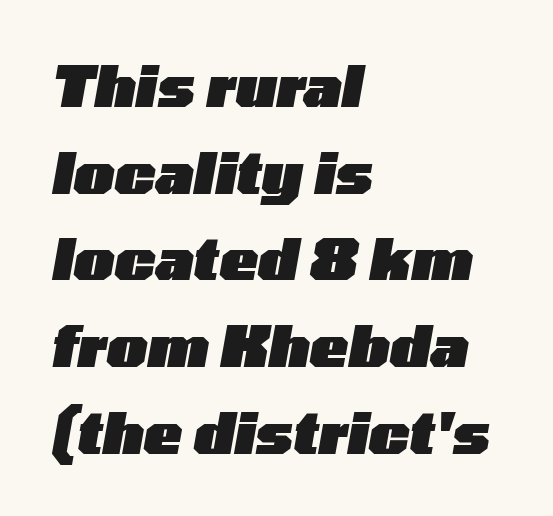
The image shows 57 px heavy, wide type, italic (leaning right); set left-aligned, normal line spacing (1.52x), normal letter spacing, not underlined; low stroke contrast and a medium x-height.
